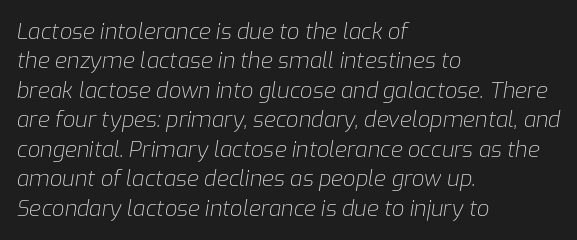
The image shows 22 px text type, italic (leaning right); set left-aligned, normal line spacing (1.34x), normal letter spacing, not underlined.
